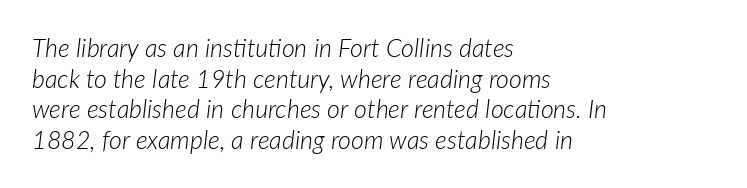
The image shows 25 px text type, italic (leaning right); set left-aligned, line spacing 1.23x, normal letter spacing, not underlined.
